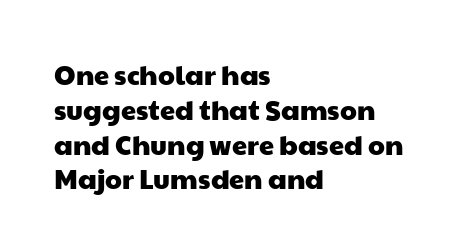
Only glyphs here, with clear space below each row. Students, note that the glyphs here touch the page at normal intervals. Regular leading. The ragged edge is on the right, which tells us the setting is flush left.
